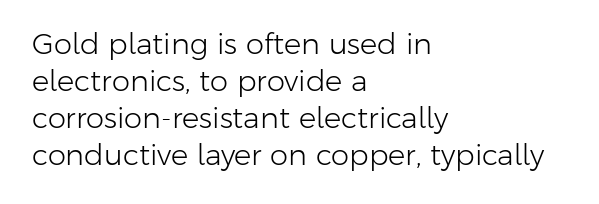
Q: Is the text bold? A: No.
Q: Is the text italic (slanted)? A: No, it is upright.
Q: Is the typeface a serif or a sans-serif typeface? A: Sans-serif.
Q: Is the text underlined? A: No.
Q: How is the paragraph aligned? A: Left-aligned.
Q: Is the spacing between letters normal or unusually wide? A: Normal.
Q: Is the spacing between lines tight, normal or loose? A: Normal.
Q: Width (condensed, normal, or wide)? A: Normal.
Q: Stroke contrast? A: Low.
Q: x-height? A: Medium.
Q: Monospaced? A: No.
